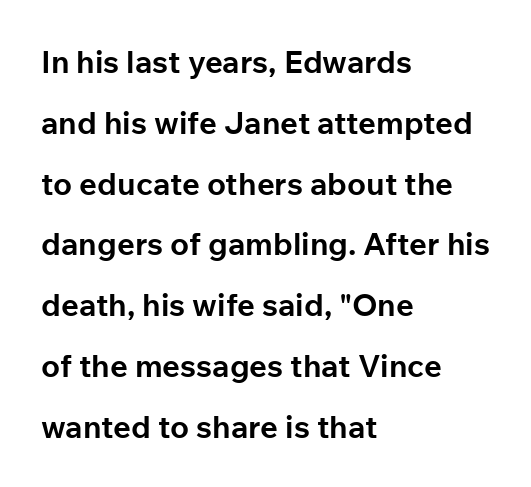
{"serif": "no", "italic": "no", "bold": "yes", "weight": "bold", "width": "normal", "stroke_contrast": "low", "x_height": "medium", "monospaced": "no", "underline": "no", "align": "left", "line_spacing": "loose", "line_spacing_ratio": 1.96, "letter_spacing": "normal", "letter_spacing_em": 0.0, "glyph_px": 31}
